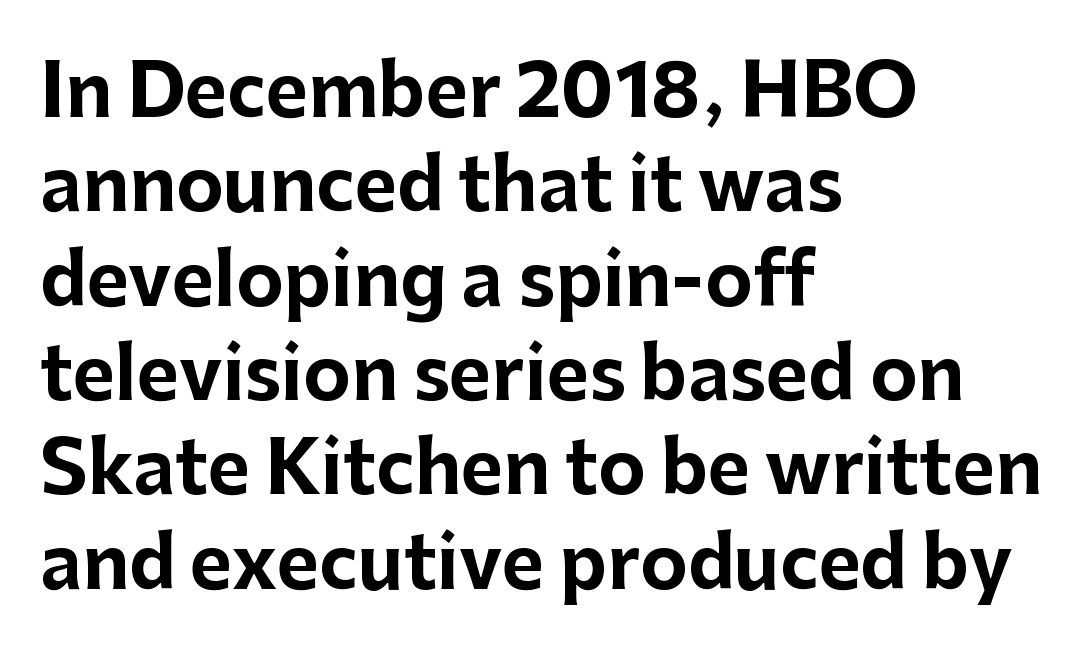
The image shows 72 px bold sans-serif type, upright; set left-aligned, normal line spacing (1.31x), normal letter spacing, not underlined; low stroke contrast and a medium x-height.
